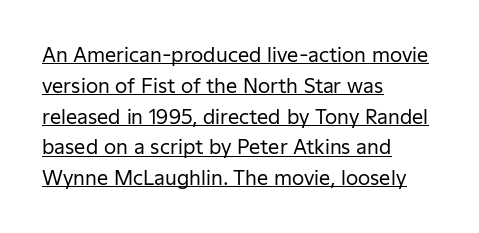
The image shows 20 px text type, upright; set left-aligned, normal line spacing (1.54x), normal letter spacing, underlined.
